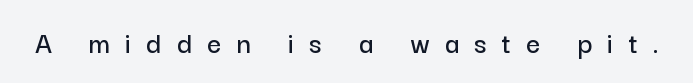
Stroke terminals: plain, sans-serif. Here the designer chose a conventional face with non-uniform glyph widths. Letters rest on an invisible, unmarked baseline. Observe the wide spacing: letters keep a clear distance from each other. Style check: upright.
